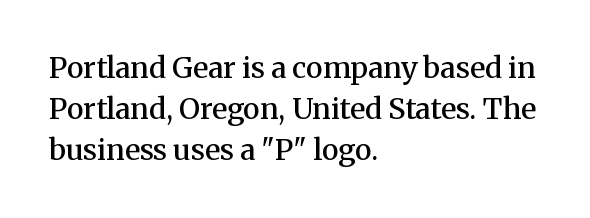
{"serif": "yes", "italic": "no", "bold": "semi", "weight": "semibold", "width": "normal", "stroke_contrast": "medium", "x_height": "medium", "monospaced": "no", "underline": "no", "align": "left", "line_spacing": "normal", "line_spacing_ratio": 1.42, "letter_spacing": "normal", "letter_spacing_em": 0.0, "glyph_px": 29}
